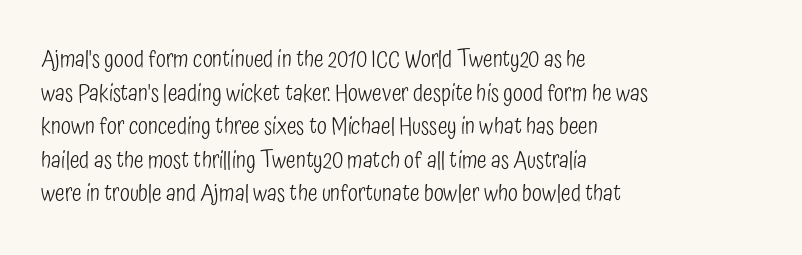
Q: Is the text bold? A: No.
Q: Is the text italic (slanted)? A: No, it is upright.
Q: Is the text underlined? A: No.
Q: How is the paragraph aligned? A: Left-aligned.
Q: Is the spacing between letters normal or unusually wide? A: Normal.
Q: Is the spacing between lines tight, normal or loose? A: Normal.
